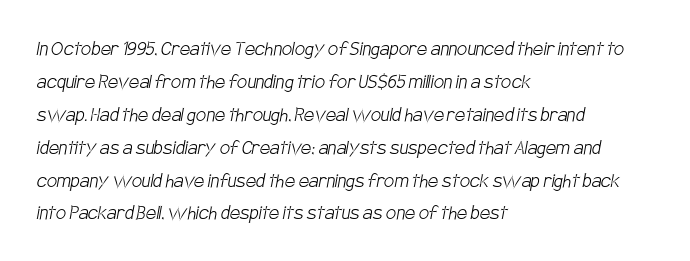
Nobody drew a line under any word here. No letter is thick-stroked: the sample isn't bold. The text block is weighted toward the left margin, trailing off unevenly rightward. Tracking value appears to be zero — textbook default spacing. These lines sit exactly where default settings would place them.
